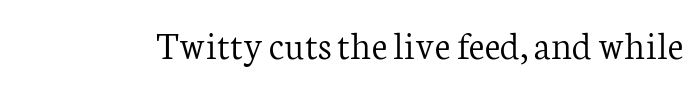
{"serif": "yes", "italic": "no", "bold": "no", "weight": "light", "width": "normal", "stroke_contrast": "low", "x_height": "medium", "monospaced": "no", "underline": "no", "letter_spacing": "normal", "letter_spacing_em": 0.0, "glyph_px": 41}
